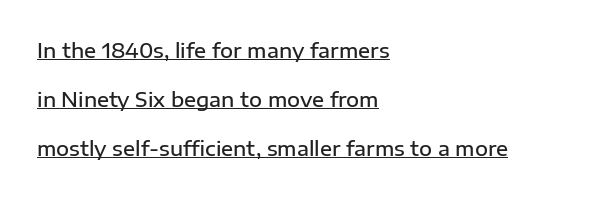
{"italic": "no", "bold": "semi", "underline": "yes", "align": "left", "line_spacing": "loose", "line_spacing_ratio": 2.46, "letter_spacing": "normal", "letter_spacing_em": 0.0, "glyph_px": 20}
